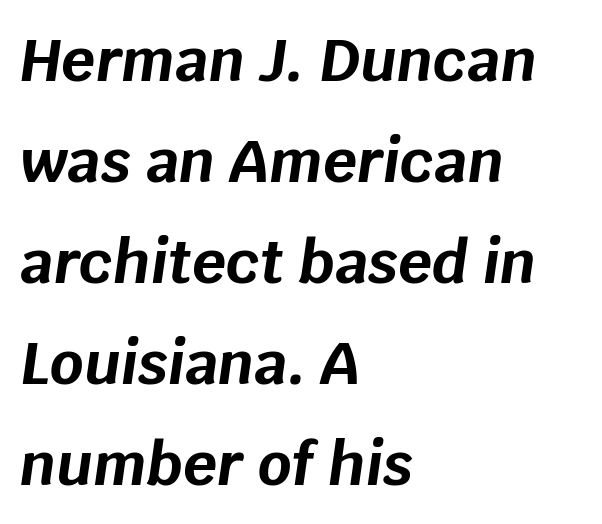
The image shows 59 px bold type, italic (leaning right); set left-aligned, line spacing 1.71x, normal letter spacing, not underlined; low stroke contrast and a large x-height.
